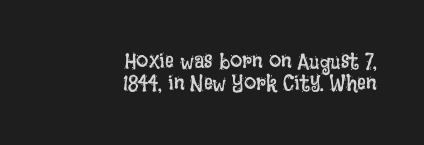
The image shows 22 px text type, upright; set right-aligned, tight line spacing (0.99x), normal letter spacing, not underlined.
